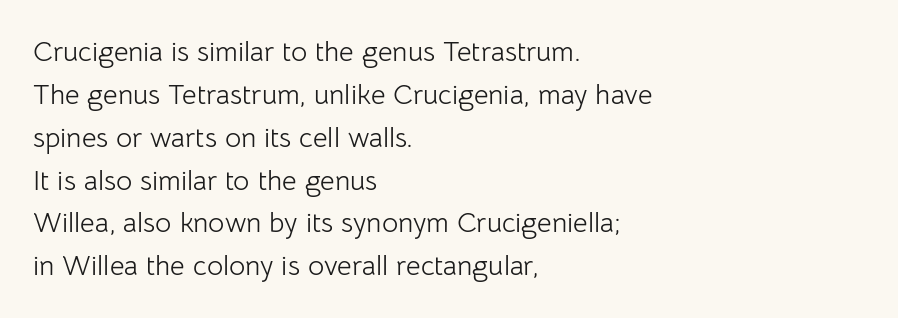
{"serif": "no", "italic": "no", "bold": "no", "weight": "light", "width": "normal", "stroke_contrast": "low", "x_height": "medium", "monospaced": "no", "underline": "no", "align": "left", "line_spacing": "normal", "line_spacing_ratio": 1.53, "letter_spacing": "normal", "letter_spacing_em": 0.0, "glyph_px": 28}
